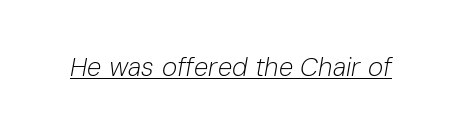
The image shows 26 px text type, italic (leaning right); set normal letter spacing, underlined.
